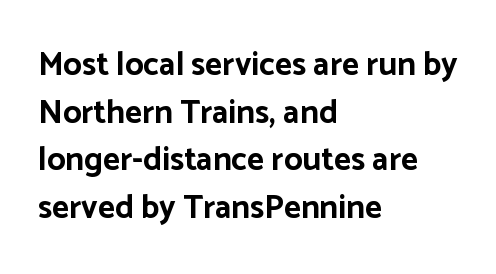
Varying glyph widths throughout — classic text-font behaviour. Each glyph is drawn with heavy, bold strokes. Is this a sans? Yes — the strokes have no serifs. The setting favours the left margin, as ordinary paragraphs usually do. The line-height multiplier appears to be the usual default. Every character sits straight up, as roman type does.
